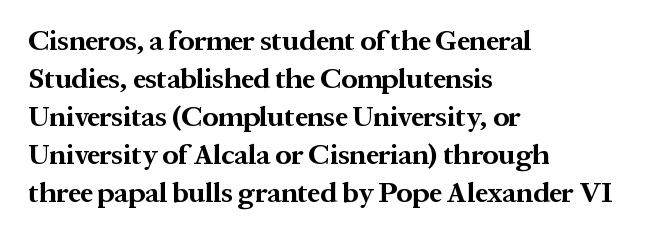
{"serif": "yes", "italic": "no", "bold": "yes", "weight": "bold", "width": "normal", "stroke_contrast": "medium", "x_height": "medium", "monospaced": "no", "underline": "no", "align": "left", "line_spacing": "normal", "line_spacing_ratio": 1.36, "letter_spacing": "normal", "letter_spacing_em": 0.0, "glyph_px": 28}
